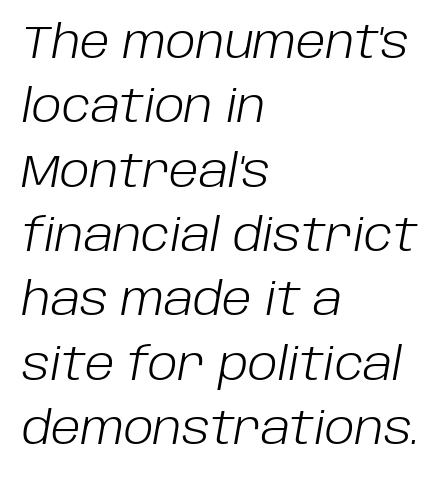
Q: Is the text bold? A: No.
Q: Is the text italic (slanted)? A: Yes, it leans right by about 10 degrees.
Q: Is the text underlined? A: No.
Q: How is the paragraph aligned? A: Left-aligned.
Q: Is the spacing between letters normal or unusually wide? A: Normal.
Q: Is the spacing between lines tight, normal or loose? A: Normal.
Q: Width (condensed, normal, or wide)? A: Normal.
Q: Stroke contrast? A: Low.
Q: x-height? A: Large.
Q: Monospaced? A: No.
